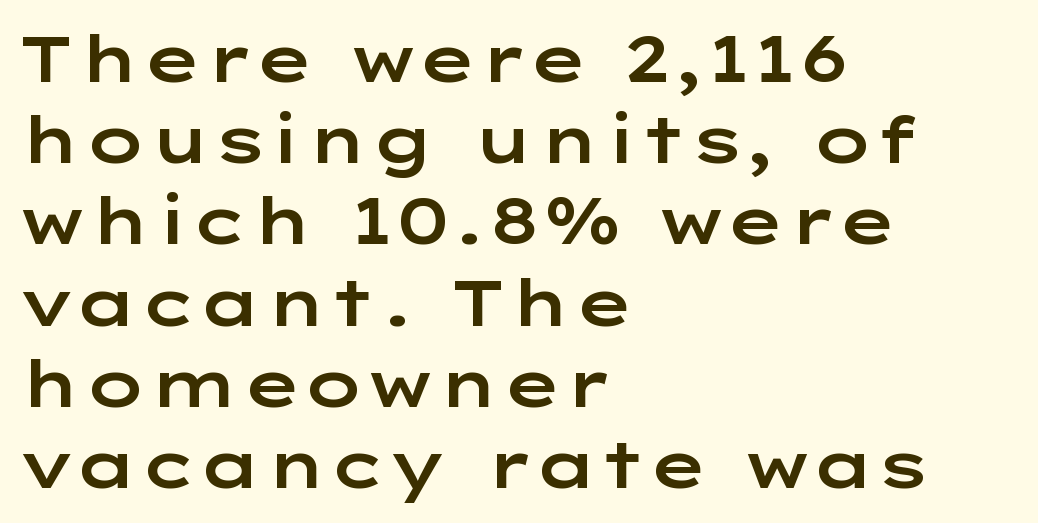
Quick note: not italic, upright. This is sans-serif lettering, the kind often seen on screens and signage. Alignment: flush left. The passage shown has conventional tracking throughout.
